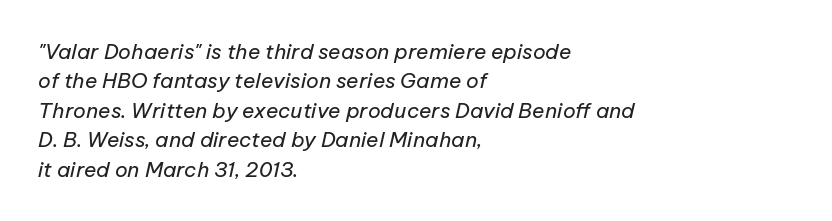
The image shows 21 px text type, italic (leaning right); set left-aligned, normal line spacing (1.4x), normal letter spacing, not underlined.
